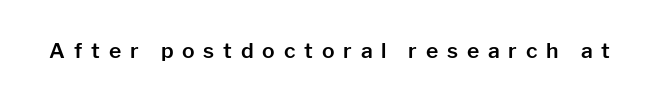
Type without underlining. The letters are spread apart with noticeably loose tracking. The type sits square on the baseline with zero lean.
